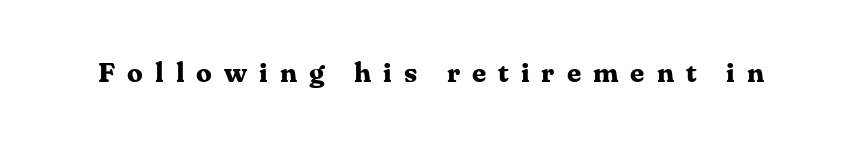
The image shows 28 px bold serif type, upright; set unusually wide letter spacing (+0.43 em), not underlined; medium stroke contrast and a medium x-height.
